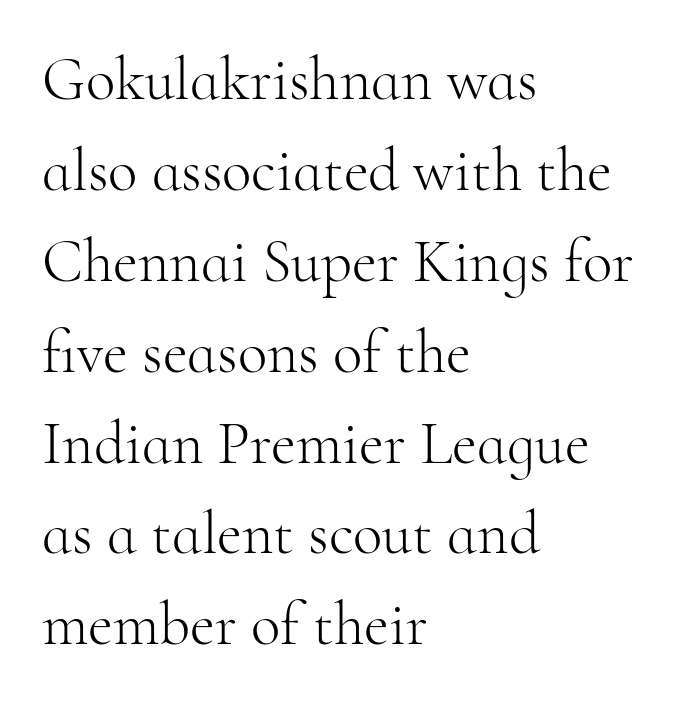
The image shows 61 px light serif type, upright; set left-aligned, normal line spacing (1.49x), normal letter spacing, not underlined; high stroke contrast and a small x-height.
